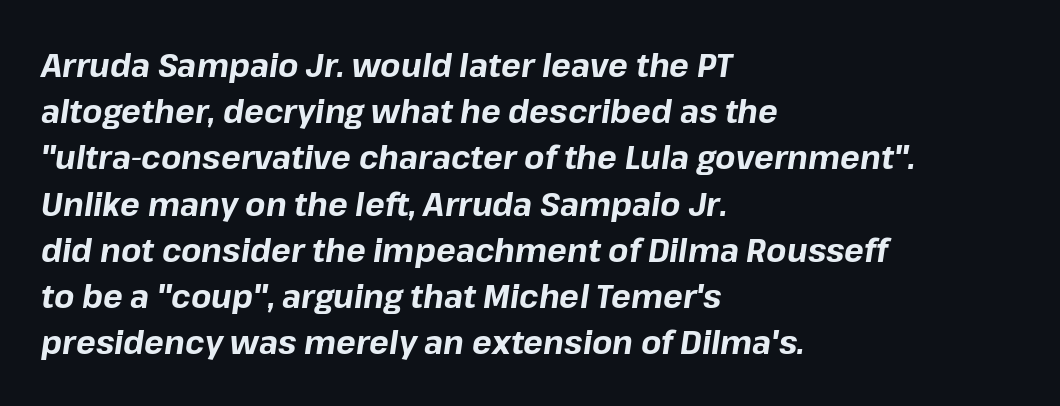
{"italic": "yes", "lean": "right", "slant_degrees": 8, "bold": "yes", "weight": "bold", "width": "normal", "stroke_contrast": "low", "x_height": "medium", "monospaced": "no", "underline": "no", "align": "left", "line_spacing": "normal", "line_spacing_ratio": 1.4, "letter_spacing": "normal", "letter_spacing_em": 0.0, "glyph_px": 33}
